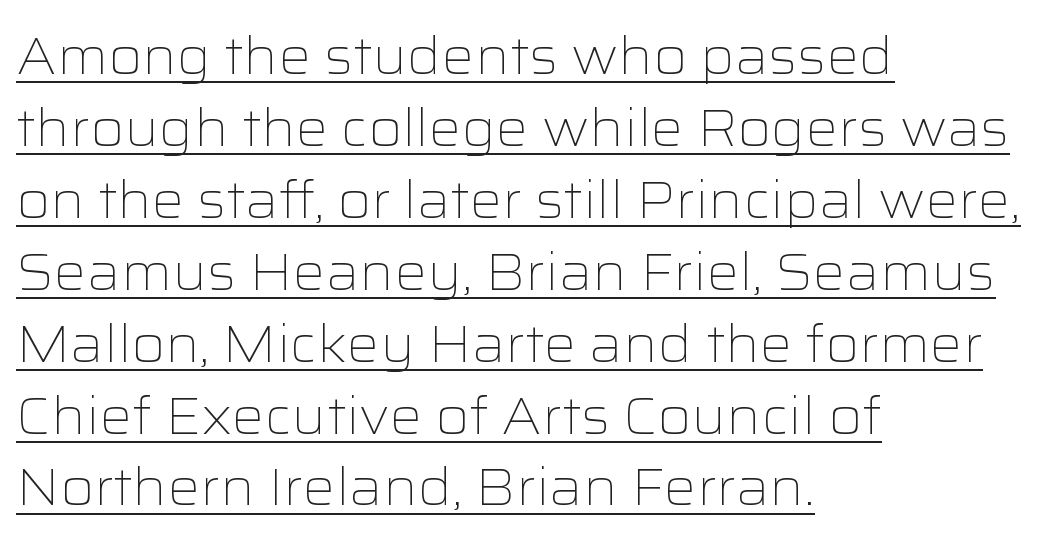
Q: Is the text bold? A: No.
Q: Is the text italic (slanted)? A: No, it is upright.
Q: Is the typeface a serif or a sans-serif typeface? A: Sans-serif.
Q: Is the text underlined? A: Yes.
Q: How is the paragraph aligned? A: Left-aligned.
Q: Is the spacing between letters normal or unusually wide? A: Normal.
Q: Is the spacing between lines tight, normal or loose? A: Normal.
Q: Width (condensed, normal, or wide)? A: Wide.
Q: Stroke contrast? A: Low.
Q: x-height? A: Medium.
Q: Monospaced? A: No.
